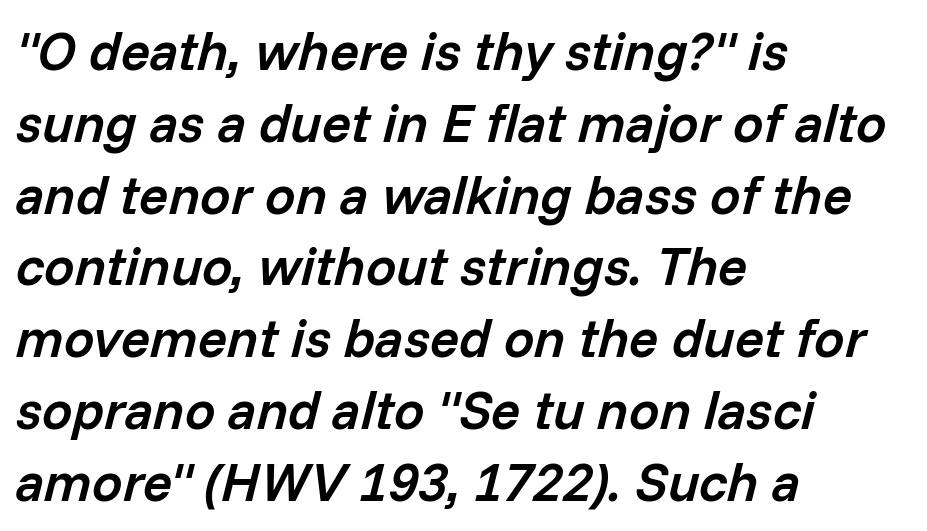
Heft: intermediate — a semibold. Anything drawn beneath the words? Only blank space. This rendering leaves character spacing at its baseline value. Where is the straight margin? On the left.
